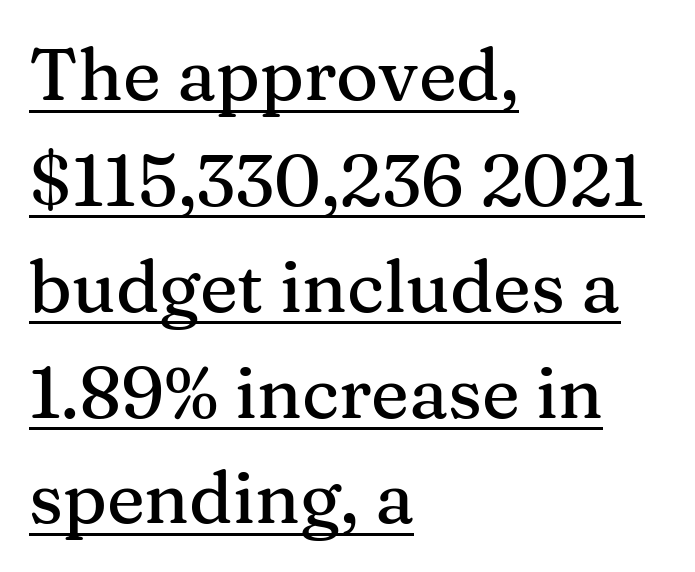
Q: Is the text italic (slanted)? A: No, it is upright.
Q: Is the typeface a serif or a sans-serif typeface? A: Serif.
Q: Is the text underlined? A: Yes.
Q: How is the paragraph aligned? A: Left-aligned.
Q: Is the spacing between letters normal or unusually wide? A: Normal.
Q: Is the spacing between lines tight, normal or loose? A: Normal.
Q: Width (condensed, normal, or wide)? A: Normal.
Q: Stroke contrast? A: Medium.
Q: x-height? A: Medium.
Q: Monospaced? A: No.
